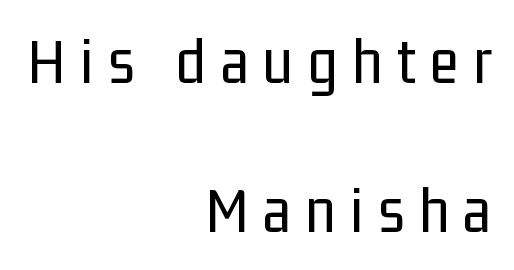
{"serif": "no", "italic": "no", "bold": "no", "weight": "regular", "width": "condensed", "stroke_contrast": "low", "x_height": "medium", "monospaced": "no", "underline": "no", "align": "right", "line_spacing": "loose", "line_spacing_ratio": 2.23, "letter_spacing": "wide", "letter_spacing_em": 0.22, "glyph_px": 67}
